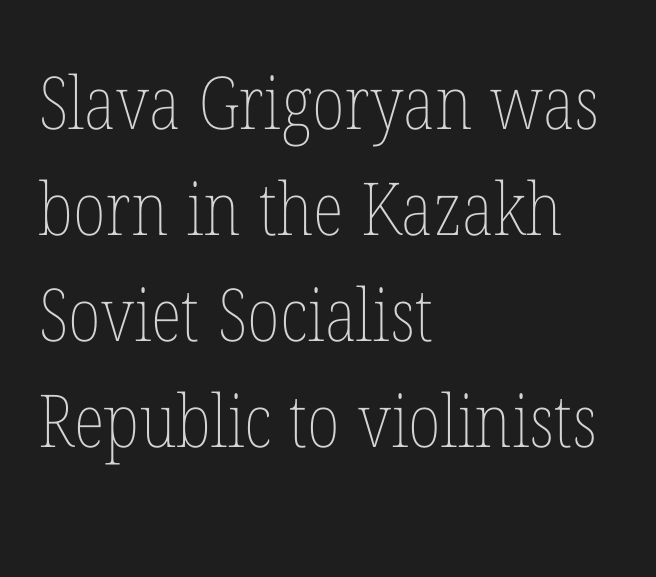
You can tell it's not italic because the verticals are truly vertical. Nothing unusual about the tracking: characters are spaced as the font intends. The letters look calm and open, with moderate or lighter stems. Each new line begins a customary step beneath the previous one. If you drew a ruler down the left edge, every line would touch it.
